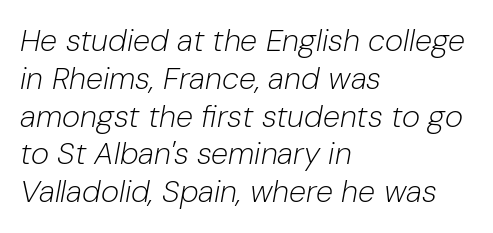
The glyphs are unaccompanied by any horizontal stroke below them. The weight would be labelled regular, book, light, or lighter still. Horizontally, the lines are justified to the leading edge only. A typesetter would mark this as italic. These lines are rendered in a variable-pitch font.
